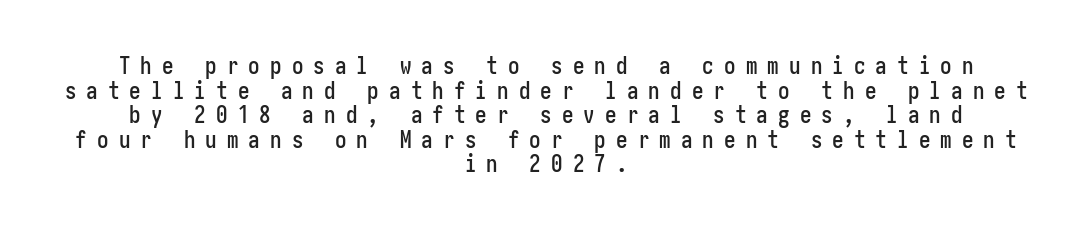
The space directly below the letters is spotless. The axis of the letterforms is exactly vertical. Is the letter spacing exaggerated? Yes — the characters are pushed far apart. Leftover space on each line is divided equally before and after the words.
